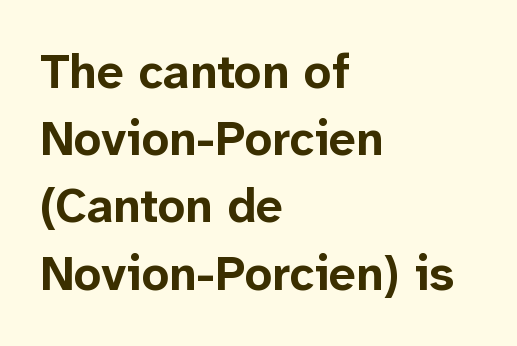
Q: Is the text bold? A: Yes.
Q: Is the text italic (slanted)? A: No, it is upright.
Q: Is the typeface a serif or a sans-serif typeface? A: Sans-serif.
Q: Is the text underlined? A: No.
Q: How is the paragraph aligned? A: Left-aligned.
Q: Is the spacing between letters normal or unusually wide? A: Normal.
Q: Is the spacing between lines tight, normal or loose? A: Normal.
Q: Width (condensed, normal, or wide)? A: Normal.
Q: Stroke contrast? A: Low.
Q: x-height? A: Medium.
Q: Monospaced? A: No.
